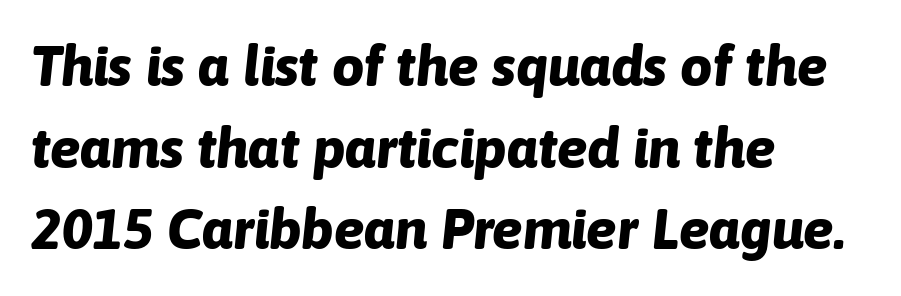
Q: Is the text bold? A: Yes.
Q: Is the text italic (slanted)? A: Yes, it leans right by about 6 degrees.
Q: Is the text underlined? A: No.
Q: How is the paragraph aligned? A: Left-aligned.
Q: Is the spacing between letters normal or unusually wide? A: Normal.
Q: Is the spacing between lines tight, normal or loose? A: Normal.
Q: Width (condensed, normal, or wide)? A: Normal.
Q: Stroke contrast? A: Low.
Q: x-height? A: Medium.
Q: Monospaced? A: No.
